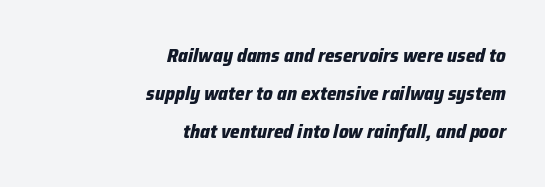
The space between consecutive lines is lavish. Words appear dense and cohesive because spacing is normal. Emphasis-style slanted type is in use. The typesetter chose a ragged-left arrangement here.
